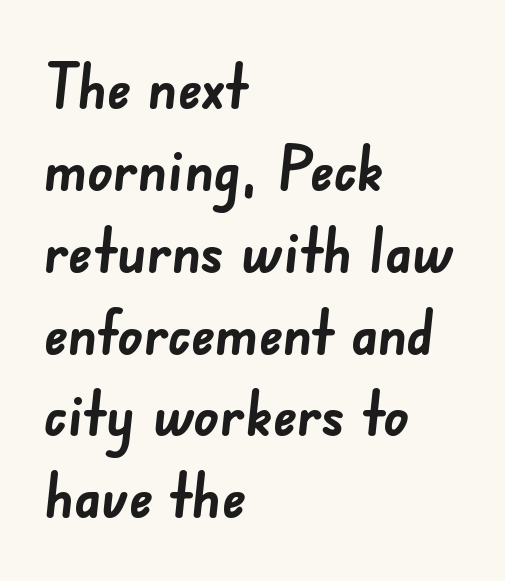
The image shows 62 px semibold sans-serif type; set left-aligned, normal line spacing (1.32x), normal letter spacing, not underlined; low stroke contrast and a small x-height.
